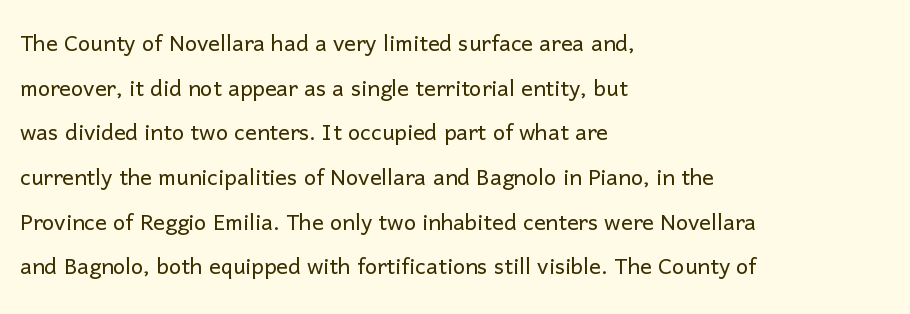
{"serif": "no", "italic": "no", "bold": "no", "weight": "light", "width": "normal", "stroke_contrast": "low", "x_height": "medium", "monospaced": "no", "underline": "no", "align": "left", "line_spacing": "normal", "line_spacing_ratio": 1.54, "letter_spacing": "normal", "letter_spacing_em": 0.0, "glyph_px": 29}
